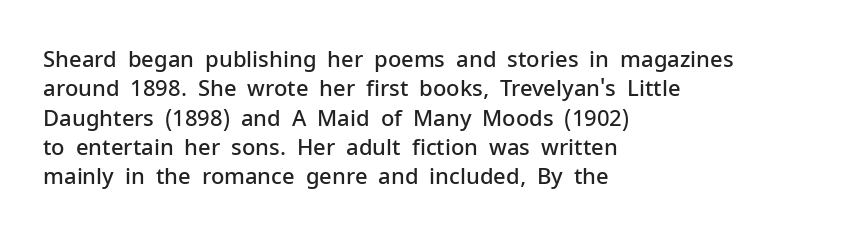
{"italic": "no", "bold": "semi", "underline": "no", "align": "left", "line_spacing": "normal", "line_spacing_ratio": 1.33, "letter_spacing": "normal", "letter_spacing_em": 0.0, "glyph_px": 22}
